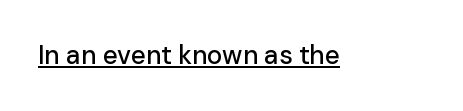
The image shows 26 px text type, upright; set normal letter spacing, underlined.
